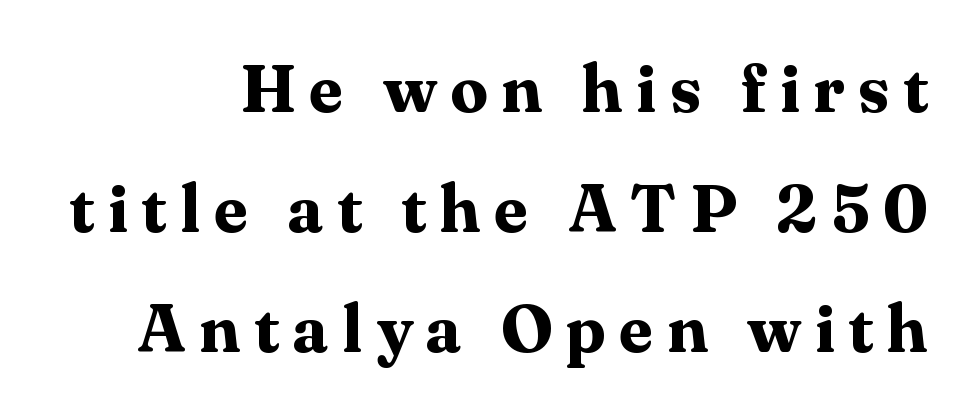
Q: Is the text bold? A: Yes.
Q: Is the text italic (slanted)? A: No, it is upright.
Q: Is the typeface a serif or a sans-serif typeface? A: Serif.
Q: Is the text underlined? A: No.
Q: Is the spacing between letters normal or unusually wide? A: Unusually wide.
Q: Width (condensed, normal, or wide)? A: Normal.
Q: Stroke contrast? A: Medium.
Q: x-height? A: Medium.
Q: Monospaced? A: No.
